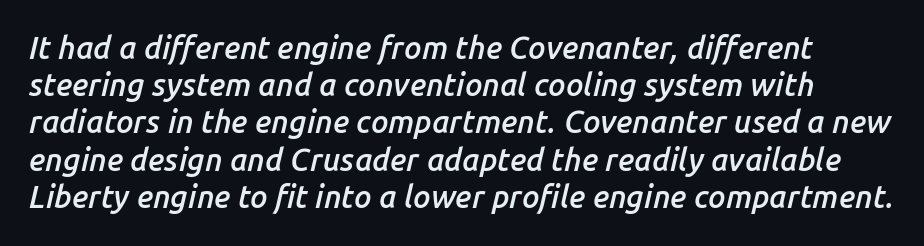
Students, note that the glyphs here touch the page at normal intervals. The passage shown is typed in a proportional face where columns would drift. In terms of weight, the rendering is demibold, just under bold. Slanted lettering throughout. The space beneath each line is pristine and unruled.
